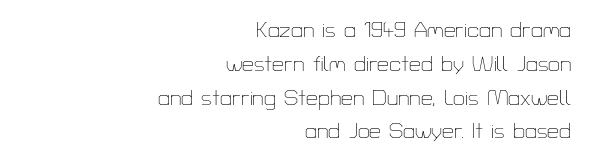
Alignment: flush right. Just letters on the line, the space beneath them empty. Style check: upright. Unbolded letterforms with no extra heft.
